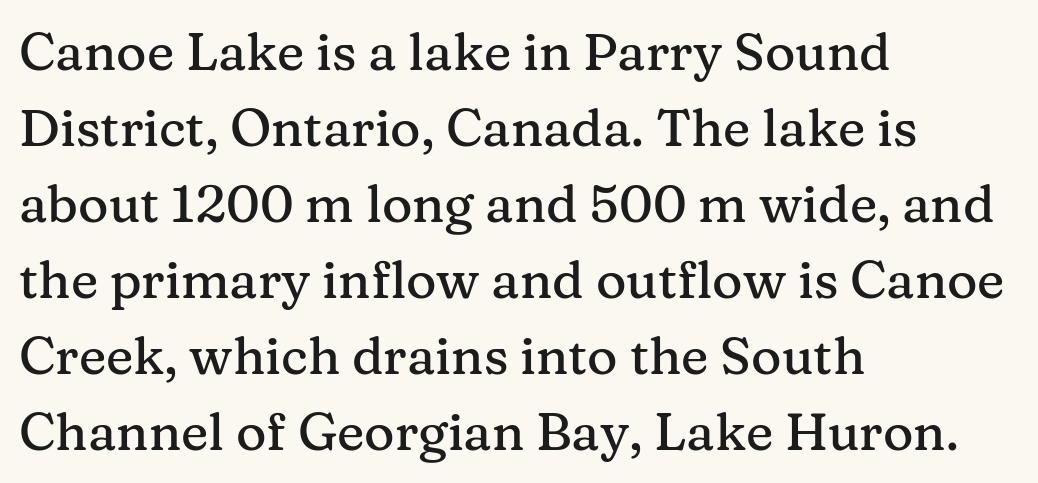
The image shows 52 px serif type, upright; set left-aligned, normal line spacing (1.46x), normal letter spacing, not underlined; medium stroke contrast and a medium x-height.
